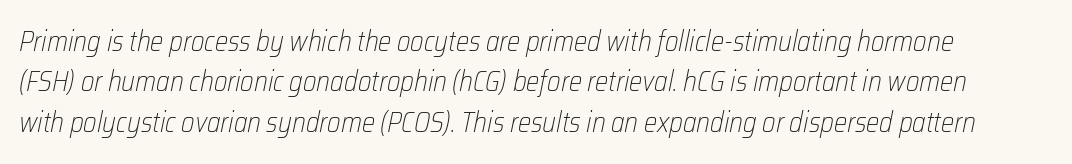
{"italic": "yes", "lean": "right", "slant_degrees": 12, "bold": "no", "weight": "light", "width": "condensed", "stroke_contrast": "low", "x_height": "medium", "monospaced": "no", "underline": "no", "line_spacing": "normal", "line_spacing_ratio": 1.44, "letter_spacing": "normal", "letter_spacing_em": 0.0, "glyph_px": 28}
